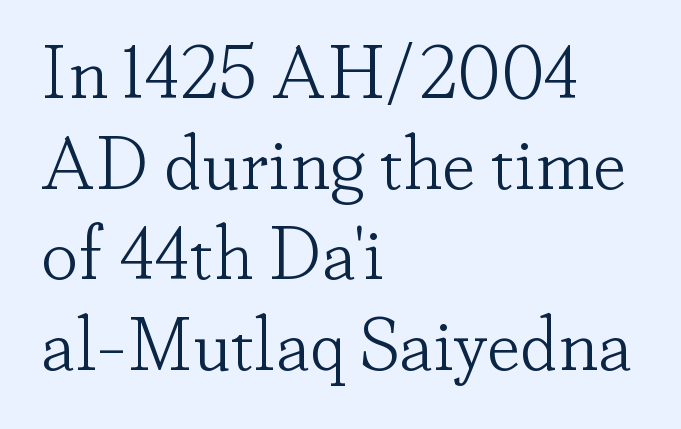
The image shows 75 px light serif type, upright; set left-aligned, line spacing 1.21x, normal letter spacing, not underlined; low stroke contrast and a small x-height.
